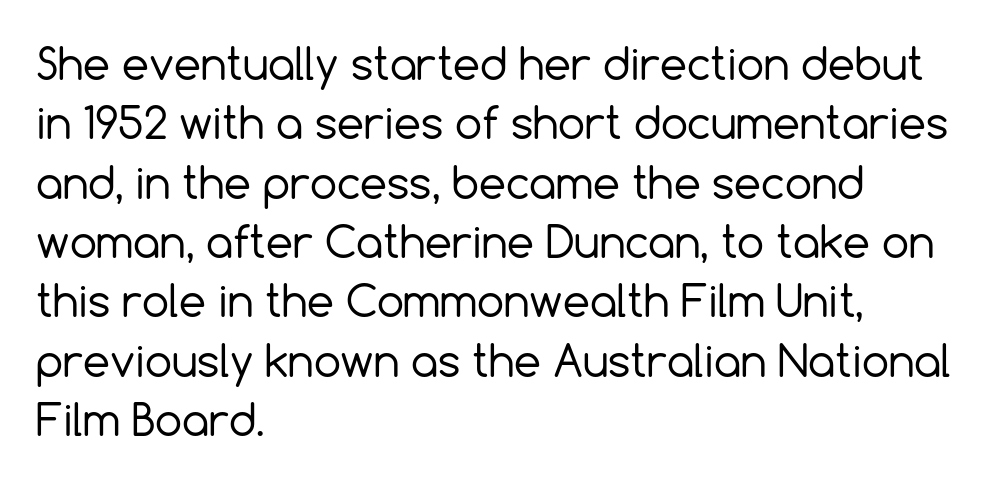
Is this a heavy cut? Hardly; it is regular or lighter. Honestly, there is no underline to notice here at all. Does extra space separate the letters? No, they use regular spacing. Is this a fixed-width face? No — the glyphs have proportional, varying widths. The letters stand straight up with perfectly vertical stems. The typeface chosen for these lines omits serifs.
